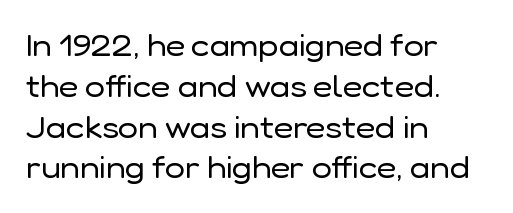
Characters remain perfectly vertical along every line. Stem width sits at or under what a default text font uses. Only glyphs here, with clear space below each row. The vertical gap from one line to the next is medium. Each letter keeps its own natural width here, so spacing adapts to shape.
